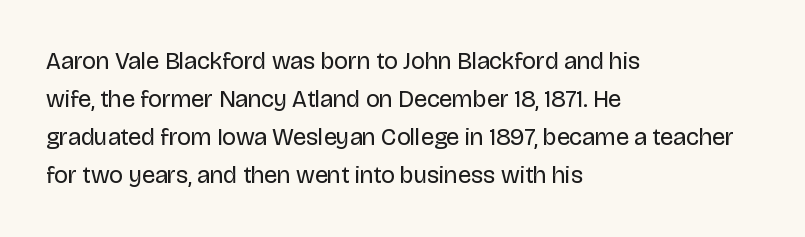
Q: Is the text bold? A: No.
Q: Is the text italic (slanted)? A: No, it is upright.
Q: Is the text underlined? A: No.
Q: How is the paragraph aligned? A: Left-aligned.
Q: Is the spacing between letters normal or unusually wide? A: Normal.
Q: Is the spacing between lines tight, normal or loose? A: Normal.
